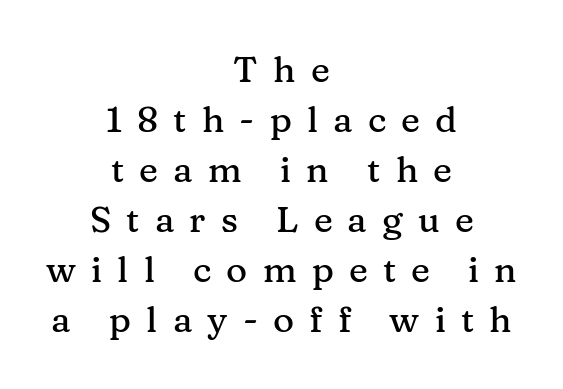
The gaps between neighbouring characters are conspicuously large. Ordinary non-slanted type is in use. The specimen omits any rule beneath the text block's lines. The paragraph shown floats in the horizontal middle. The font family rendered here belongs to the serif group. Evenly set lines give the paragraph a standard silhouette.
